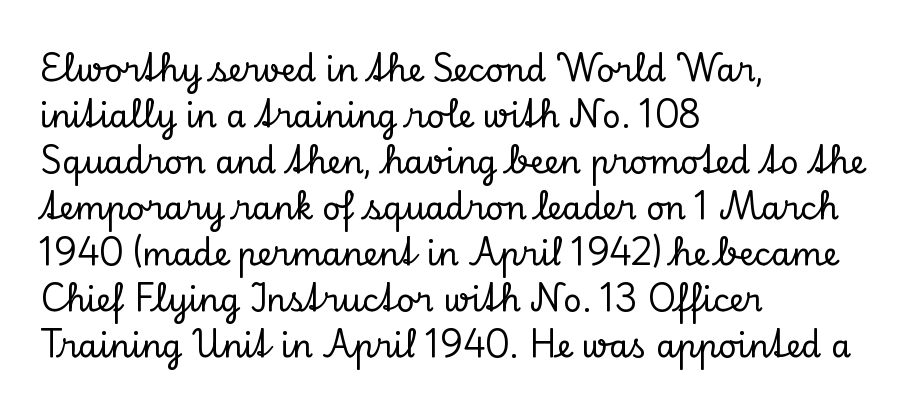
Q: Is the text italic (slanted)? A: No, it is upright.
Q: Is the text underlined? A: No.
Q: How is the paragraph aligned? A: Left-aligned.
Q: Is the spacing between letters normal or unusually wide? A: Normal.
Q: Is the spacing between lines tight, normal or loose? A: Normal.
Q: Width (condensed, normal, or wide)? A: Normal.
Q: Stroke contrast? A: Low.
Q: x-height? A: Small.
Q: Monospaced? A: No.
